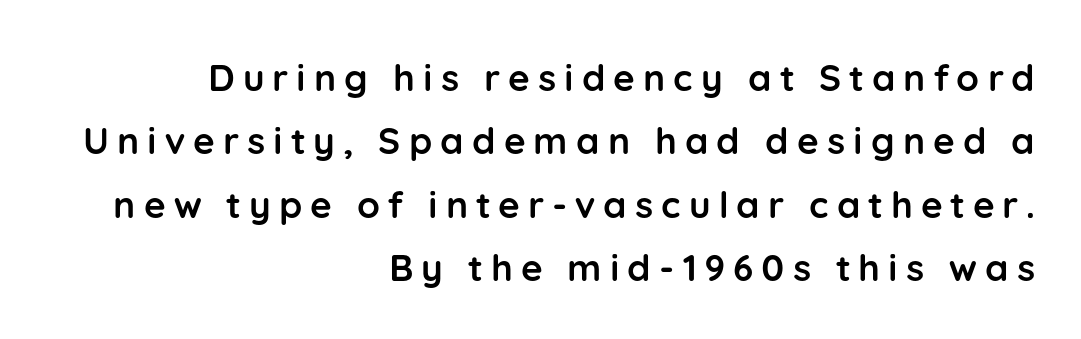
The image shows 37 px semibold sans-serif type, upright; set right-aligned, line spacing 1.71x, unusually wide letter spacing (+0.22 em), not underlined; low stroke contrast and a medium x-height.
